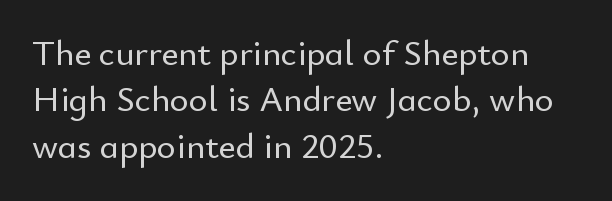
Q: Is the text italic (slanted)? A: No, it is upright.
Q: Is the typeface a serif or a sans-serif typeface? A: Sans-serif.
Q: Is the text underlined? A: No.
Q: How is the paragraph aligned? A: Left-aligned.
Q: Is the spacing between letters normal or unusually wide? A: Normal.
Q: Is the spacing between lines tight, normal or loose? A: Normal.
Q: Width (condensed, normal, or wide)? A: Normal.
Q: Stroke contrast? A: Low.
Q: x-height? A: Small.
Q: Monospaced? A: No.
